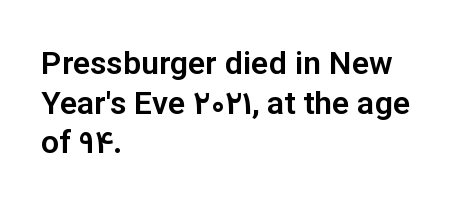
Q: Is the text italic (slanted)? A: No, it is upright.
Q: Is the typeface a serif or a sans-serif typeface? A: Sans-serif.
Q: Is the text underlined? A: No.
Q: How is the paragraph aligned? A: Left-aligned.
Q: Is the spacing between letters normal or unusually wide? A: Normal.
Q: Width (condensed, normal, or wide)? A: Normal.
Q: Stroke contrast? A: Low.
Q: x-height? A: Medium.
Q: Monospaced? A: No.
